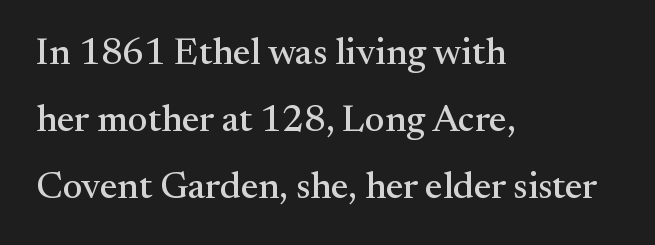
The image shows 38 px serif type, upright; set left-aligned, line spacing 1.76x, normal letter spacing, not underlined; medium stroke contrast and a small x-height.
